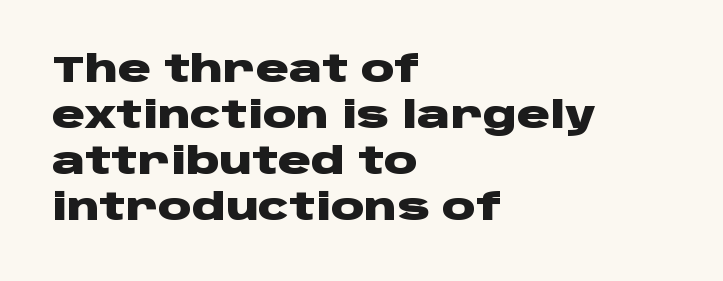
The image shows 37 px heavy, wide sans-serif type, upright; set left-aligned, line spacing 1.24x, normal letter spacing, not underlined; low stroke contrast and a large x-height.
